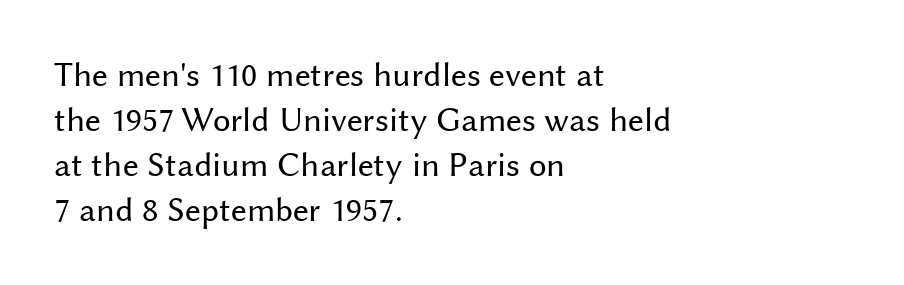
Q: Is the text bold? A: No.
Q: Is the text italic (slanted)? A: No, it is upright.
Q: Is the typeface a serif or a sans-serif typeface? A: Sans-serif.
Q: Is the text underlined? A: No.
Q: How is the paragraph aligned? A: Left-aligned.
Q: Is the spacing between letters normal or unusually wide? A: Normal.
Q: Is the spacing between lines tight, normal or loose? A: Normal.
Q: Width (condensed, normal, or wide)? A: Normal.
Q: Stroke contrast? A: Medium.
Q: x-height? A: Medium.
Q: Monospaced? A: No.
